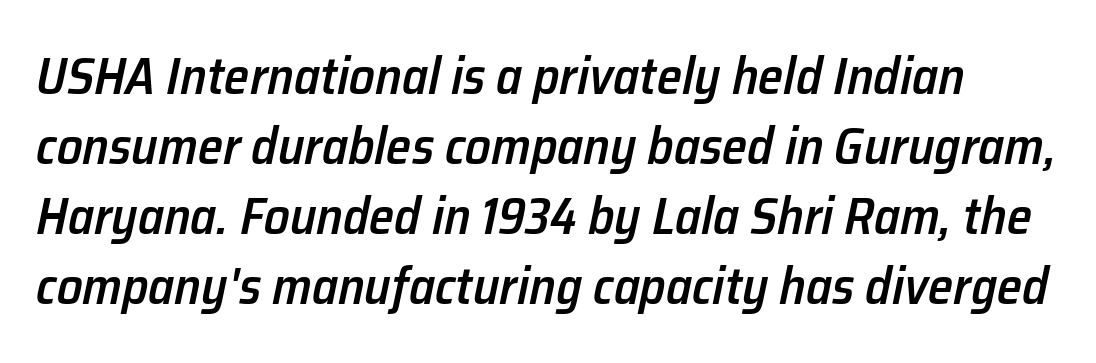
Q: Is the text bold? A: Semi-bold.
Q: Is the text italic (slanted)? A: Yes, it leans right by about 12 degrees.
Q: Is the text underlined? A: No.
Q: Is the spacing between letters normal or unusually wide? A: Normal.
Q: Is the spacing between lines tight, normal or loose? A: Normal.
Q: Width (condensed, normal, or wide)? A: Normal.
Q: Stroke contrast? A: Low.
Q: x-height? A: Medium.
Q: Monospaced? A: No.
